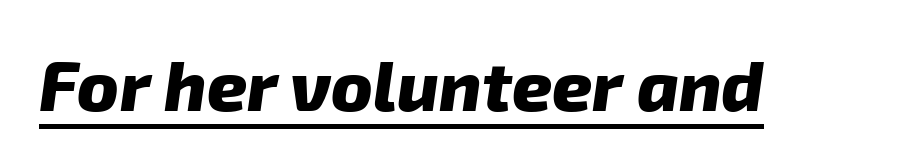
The image shows 70 px heavy sans-serif type; set normal letter spacing, underlined; low stroke contrast and a medium x-height.
